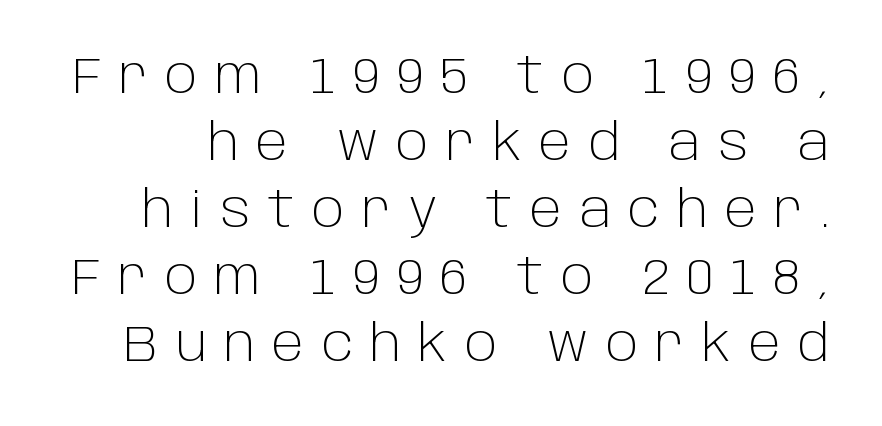
Q: Is the text bold? A: No.
Q: Is the text italic (slanted)? A: No, it is upright.
Q: Is the typeface a serif or a sans-serif typeface? A: Sans-serif.
Q: Is the text underlined? A: No.
Q: Is the spacing between letters normal or unusually wide? A: Unusually wide.
Q: Is the spacing between lines tight, normal or loose? A: Normal.
Q: Width (condensed, normal, or wide)? A: Normal.
Q: Stroke contrast? A: Low.
Q: x-height? A: Large.
Q: Monospaced? A: No.
